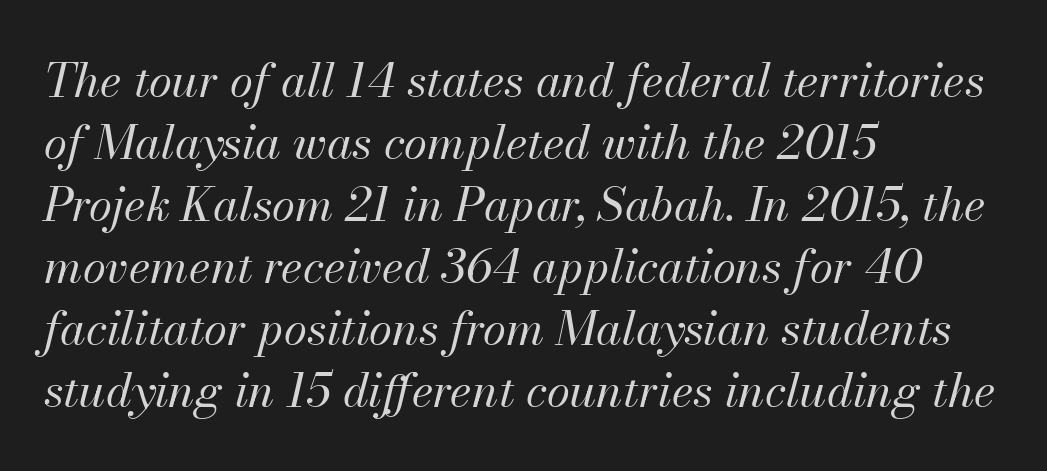
These lines are rendered in a variable-pitch font. A quiet, ordinary-to-light weight characterises the typeface. It's the slanting kind of type. A typesetter would call this leading conventional body-copy spacing. The words here are not underlined. Teacher's note: observe the even left margin — that is flush-left alignment.
